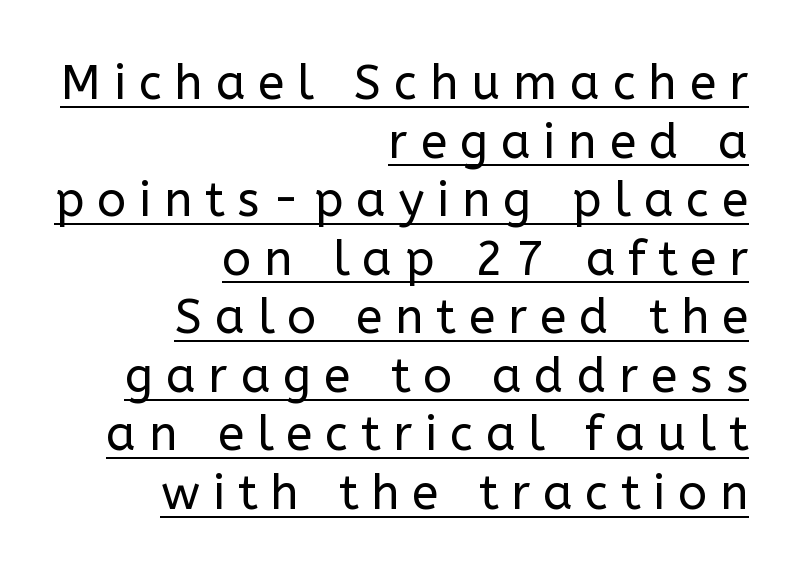
Compared with a typical body face, this is equally light or lighter still. The line texture is sparse and dotted thanks to wide tracking. Letterform terminals end flat and unadorned throughout the passage. Upright lettering throughout. Alignment: flush right.
